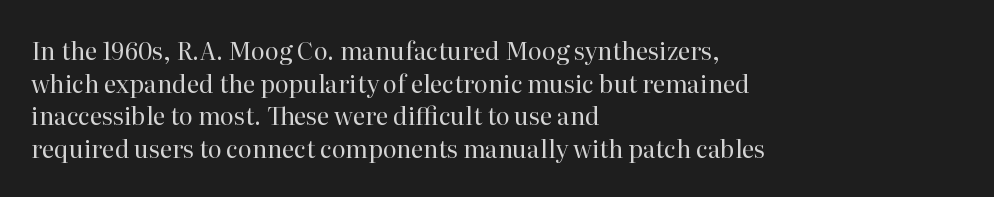
Q: Is the text bold? A: No.
Q: Is the text italic (slanted)? A: No, it is upright.
Q: Is the text underlined? A: No.
Q: How is the paragraph aligned? A: Left-aligned.
Q: Is the spacing between letters normal or unusually wide? A: Normal.
Q: Is the spacing between lines tight, normal or loose? A: Normal.
